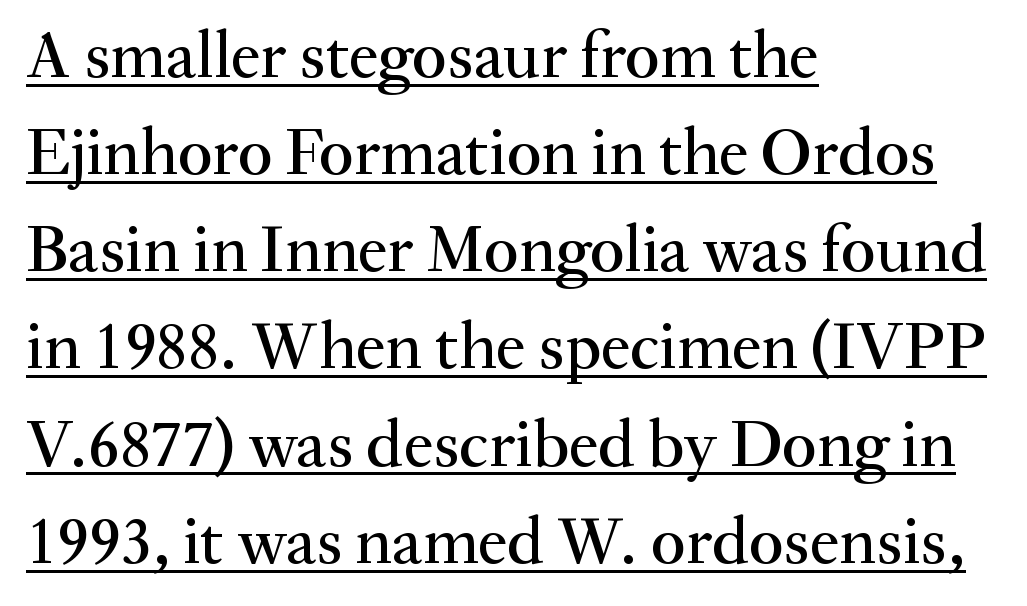
The image shows 67 px serif type, upright; set left-aligned, normal line spacing (1.45x), normal letter spacing, underlined; medium stroke contrast and a small x-height.
